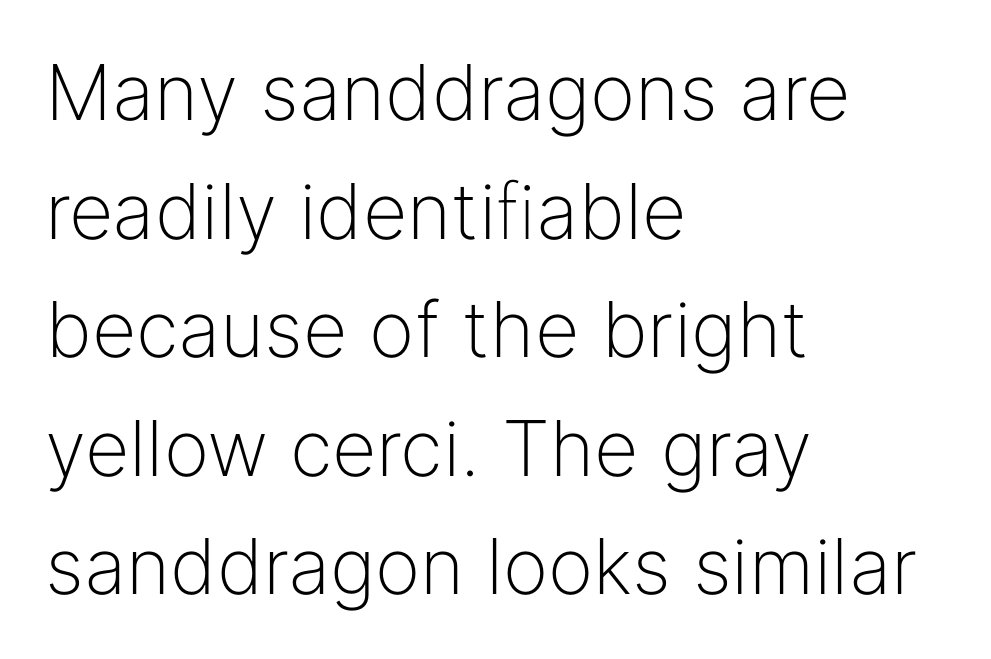
{"serif": "no", "italic": "no", "bold": "no", "weight": "light", "width": "normal", "stroke_contrast": "low", "x_height": "medium", "monospaced": "no", "underline": "no", "align": "left", "line_spacing": "normal", "line_spacing_ratio": 1.54, "letter_spacing": "normal", "letter_spacing_em": 0.0, "glyph_px": 77}
